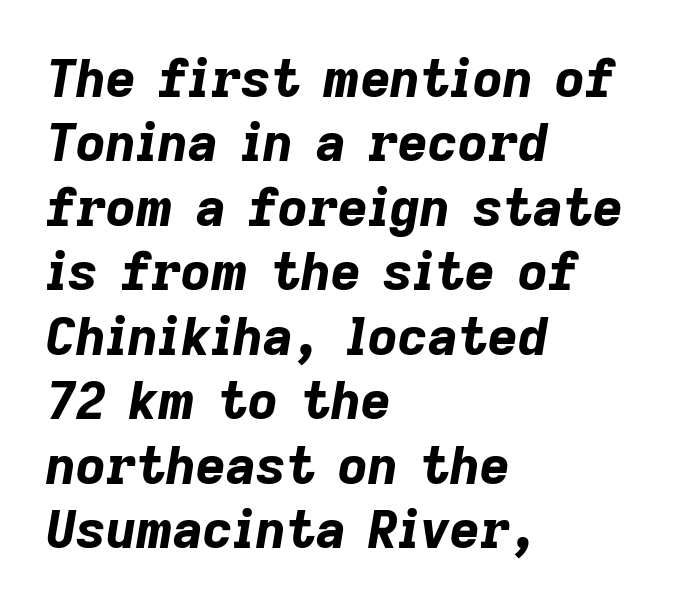
{"italic": "yes", "lean": "right", "slant_degrees": 9, "bold": "yes", "weight": "bold", "width": "normal", "stroke_contrast": "low", "x_height": "medium", "monospaced": "no", "underline": "no", "align": "left", "line_spacing_ratio": 1.24, "letter_spacing": "normal", "letter_spacing_em": 0.0, "glyph_px": 52}
